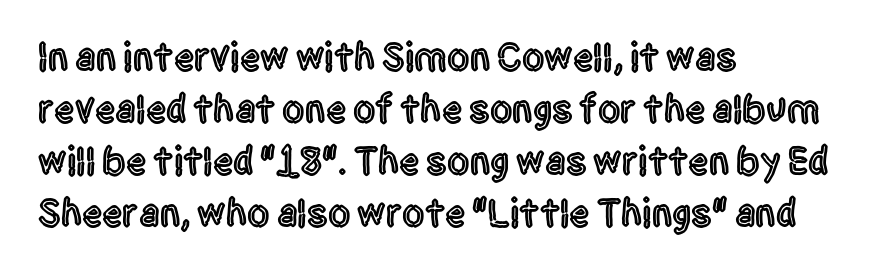
The image shows 40 px condensed sans-serif type, upright; set left-aligned, normal line spacing (1.3x), normal letter spacing, not underlined; a large x-height.
